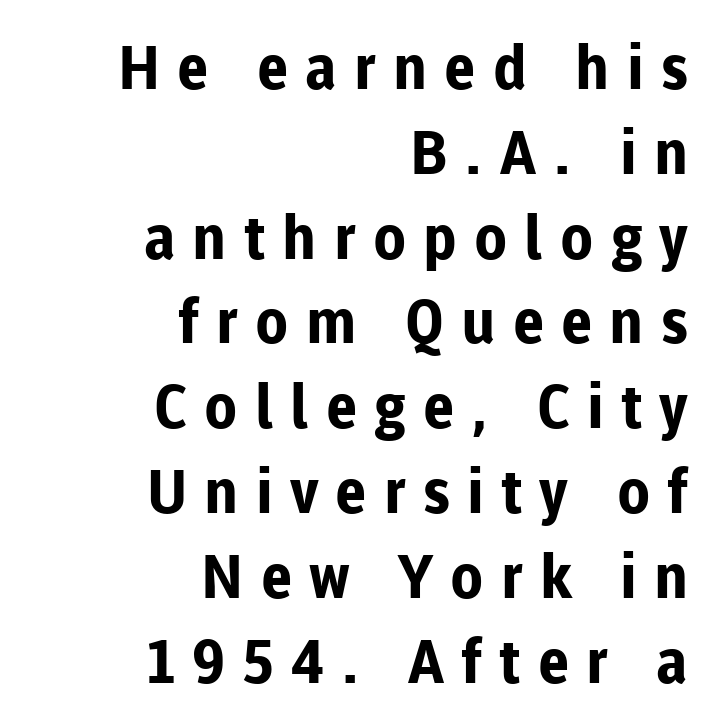
The image shows 61 px bold sans-serif type, upright; set right-aligned, normal line spacing (1.39x), unusually wide letter spacing (+0.28 em), not underlined; low stroke contrast and a medium x-height.
